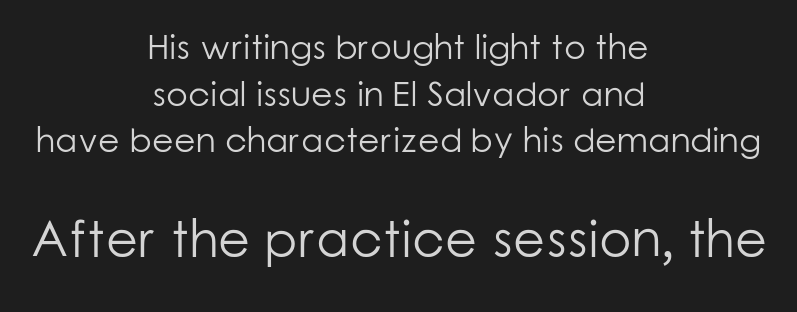
Q: Is the text bold? A: No.
Q: Is the text italic (slanted)? A: No, it is upright.
Q: Is the typeface a serif or a sans-serif typeface? A: Sans-serif.
Q: Is the text underlined? A: No.
Q: How is the paragraph aligned? A: Centered.
Q: Is the spacing between letters normal or unusually wide? A: Normal.
Q: Is the spacing between lines tight, normal or loose? A: Normal.
Q: Which block of text is set in a larger size, the first (top) or the second (bottom)? A: The second (bottom) one.
Q: Width (condensed, normal, or wide)? A: Normal.
Q: Stroke contrast? A: Low.
Q: x-height? A: Medium.
Q: Monospaced? A: No.
